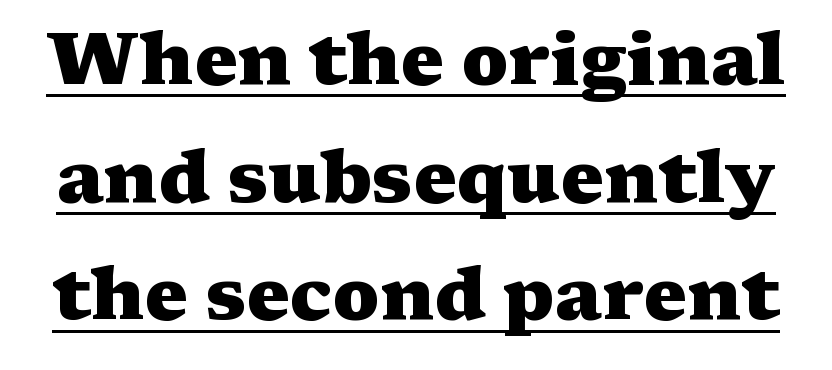
The image shows 73 px heavy, wide serif type, upright; set normal line spacing (1.61x), normal letter spacing, underlined; medium stroke contrast and a medium x-height.
